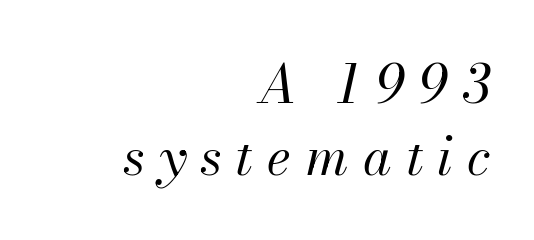
{"italic": "yes", "lean": "right", "slant_degrees": 13, "bold": "no", "weight": "regular", "width": "normal", "stroke_contrast": "medium", "x_height": "small", "monospaced": "no", "underline": "no", "align": "right", "line_spacing": "normal", "line_spacing_ratio": 1.38, "letter_spacing": "wide", "letter_spacing_em": 0.28, "glyph_px": 52}
